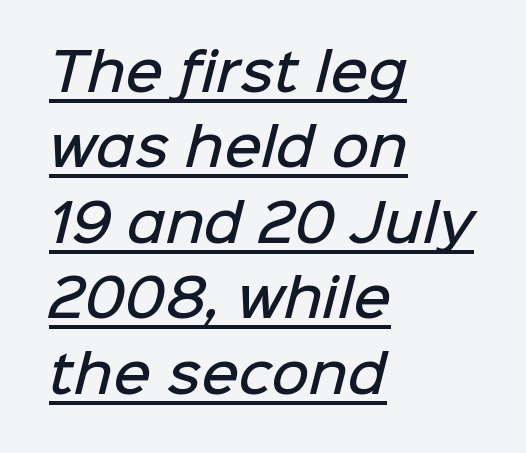
Q: Is the text bold? A: Semi-bold.
Q: Is the typeface a serif or a sans-serif typeface? A: Sans-serif.
Q: Is the text underlined? A: Yes.
Q: How is the paragraph aligned? A: Left-aligned.
Q: Is the spacing between letters normal or unusually wide? A: Normal.
Q: Is the spacing between lines tight, normal or loose? A: Normal.
Q: Width (condensed, normal, or wide)? A: Normal.
Q: Stroke contrast? A: Low.
Q: x-height? A: Medium.
Q: Monospaced? A: No.
